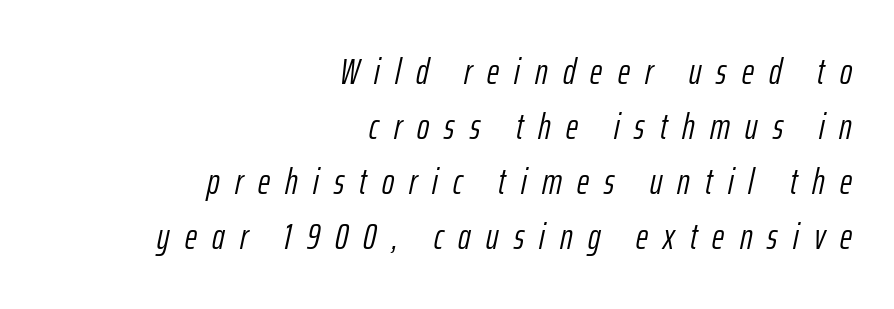
{"italic": "yes", "lean": "right", "slant_degrees": 12, "bold": "no", "weight": "light", "width": "condensed", "stroke_contrast": "low", "x_height": "medium", "monospaced": "no", "underline": "no", "align": "right", "line_spacing": "normal", "line_spacing_ratio": 1.49, "letter_spacing": "wide", "letter_spacing_em": 0.41, "glyph_px": 37}
